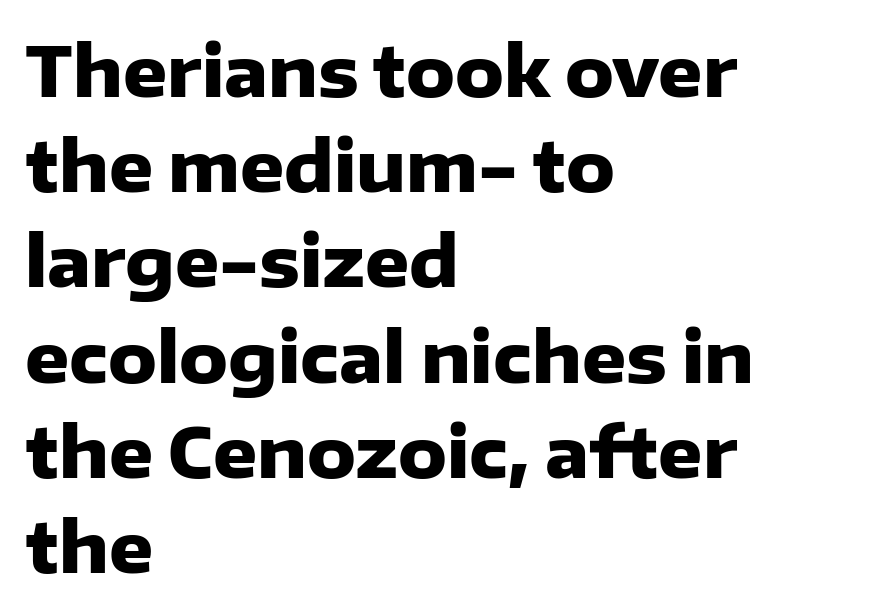
Q: Is the text bold? A: Yes.
Q: Is the text italic (slanted)? A: No, it is upright.
Q: Is the typeface a serif or a sans-serif typeface? A: Sans-serif.
Q: Is the text underlined? A: No.
Q: How is the paragraph aligned? A: Left-aligned.
Q: Is the spacing between letters normal or unusually wide? A: Normal.
Q: Is the spacing between lines tight, normal or loose? A: Normal.
Q: Width (condensed, normal, or wide)? A: Normal.
Q: Stroke contrast? A: Low.
Q: x-height? A: Medium.
Q: Monospaced? A: No.
